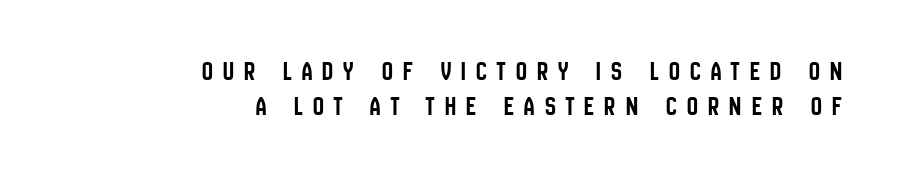
Q: Is the text italic (slanted)? A: No, it is upright.
Q: Is the text underlined? A: No.
Q: How is the paragraph aligned? A: Right-aligned.
Q: Is the spacing between letters normal or unusually wide? A: Unusually wide.
Q: Is the spacing between lines tight, normal or loose? A: Normal.
